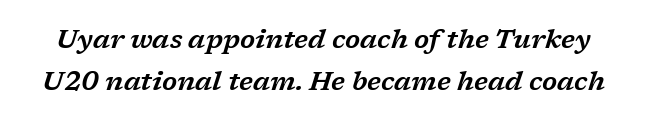
A typesetter would call this zero additional tracking. Lines of text with bare space underneath. Designer's note — italics engaged. Leading matches the norm, producing a regular column.
